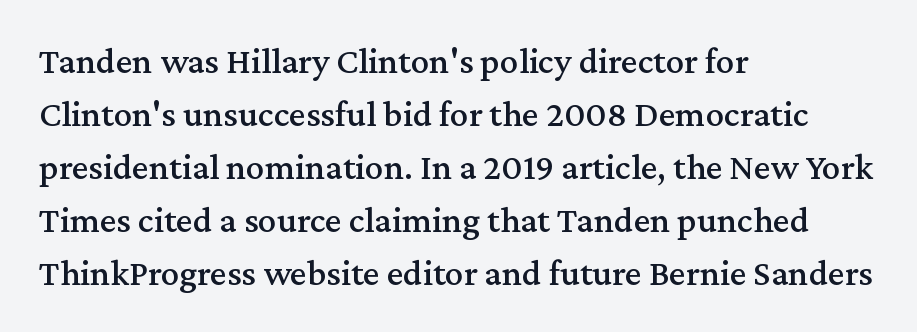
{"serif": "yes", "italic": "no", "width": "normal", "stroke_contrast": "medium", "x_height": "medium", "monospaced": "no", "underline": "no", "align": "left", "line_spacing": "normal", "line_spacing_ratio": 1.43, "letter_spacing": "normal", "letter_spacing_em": 0.0, "glyph_px": 37}
